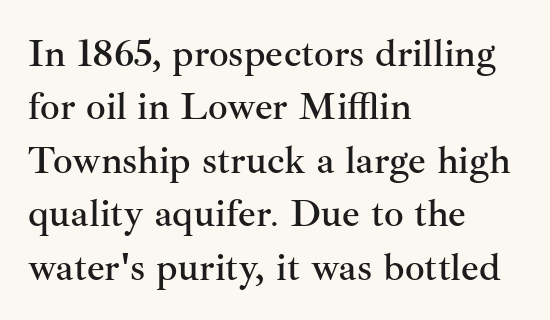
Note the varied advance widths — an 'i' is clearly narrower than an 'm'. Tall strokes in this sample are plumb rather than angled. Serifs: yes, visible at the terminals of the letterforms. All the whitespace from short lines collects on the right.
